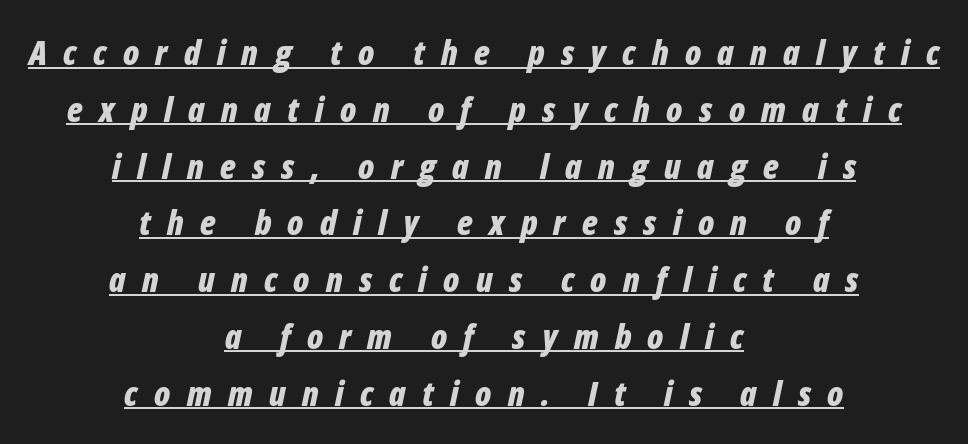
{"italic": "yes", "lean": "right", "slant_degrees": 12, "bold": "yes", "weight": "bold", "width": "condensed", "stroke_contrast": "low", "x_height": "medium", "monospaced": "no", "underline": "yes", "align": "center", "line_spacing": "normal", "line_spacing_ratio": 1.67, "letter_spacing": "wide", "letter_spacing_em": 0.48, "glyph_px": 34}
